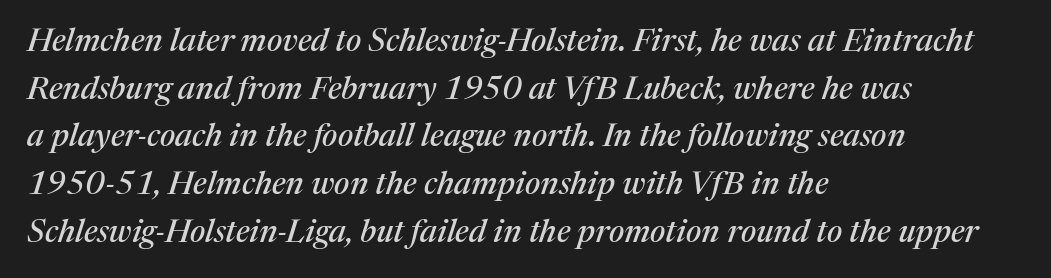
The image shows 32 px serif type, italic (leaning right); set left-aligned, normal line spacing (1.49x), normal letter spacing, not underlined; medium stroke contrast and a medium x-height.
